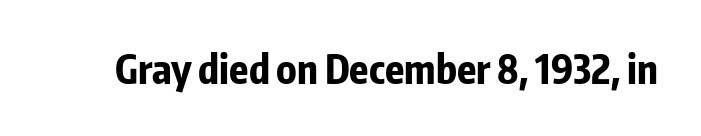
The letters carry no serifs — their stems end cleanly without finishing strokes. The letters advance in unequal steps, a hallmark of proportional type. These words are printed bold, with thick strokes throughout. The axis of the letterforms is exactly vertical.
